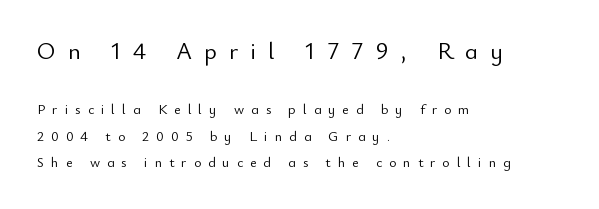
Character size in the leading block exceeds that of the trailing block. The letterforms sit at book weight or below. The typography opts for an upright posture over an oblique one. Leftover space on each line is placed entirely after the last word.
